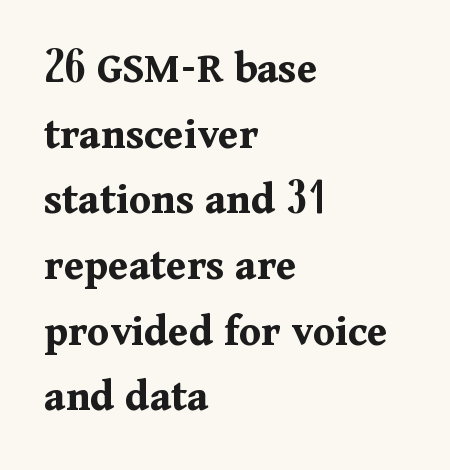
The image shows 45 px bold serif type, upright; set left-aligned, normal line spacing (1.46x), normal letter spacing, not underlined; medium stroke contrast and a medium x-height.
